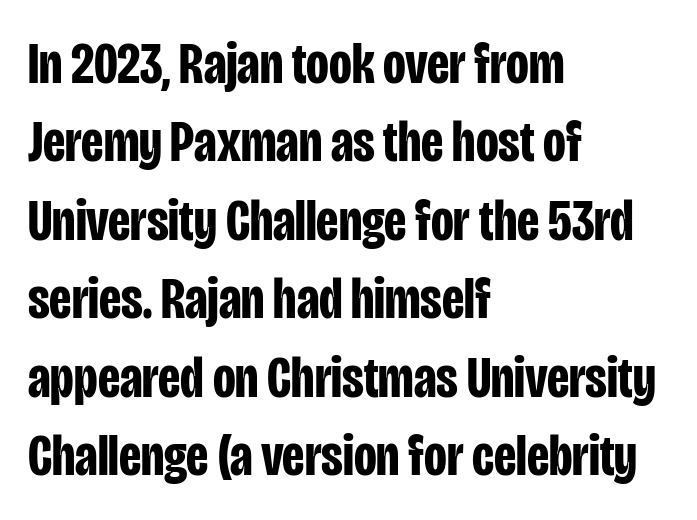
These lines are composed in type without serifs. The paragraph shown leans on its left margin. Students, note that the glyphs here touch the page at normal intervals. Heft: maximum for text — a bold. A typesetter would call this proportional, since set widths differ per character.
